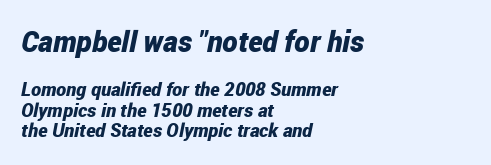
The emphasis by scale lands on block number one, above. Descenders are the only things crossing below the line. The tracking reads as untouched default to a designer's eye. Weight check: bold — yes, fully.
